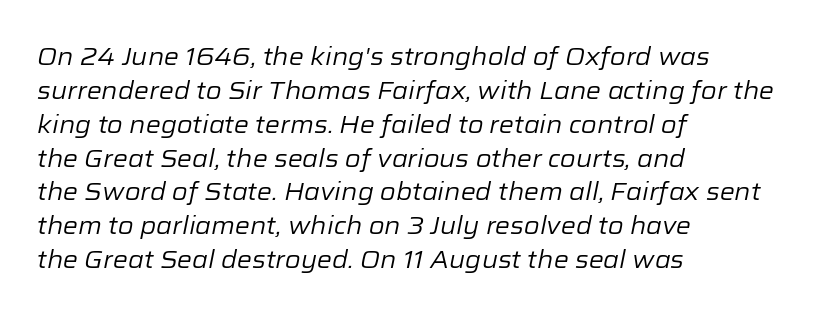
The image shows 24 px text type, italic (leaning right); set left-aligned, normal line spacing (1.41x), normal letter spacing, not underlined.
